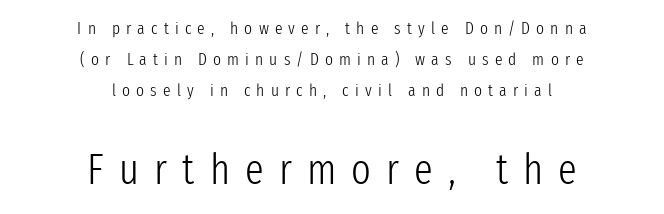
The image shows 42 px light, condensed sans-serif type, upright; set centered, line spacing 1.81x, unusually wide letter spacing (+0.36 em), not underlined; the second (bottom) block is 2.47x larger; low stroke contrast and a medium x-height.
